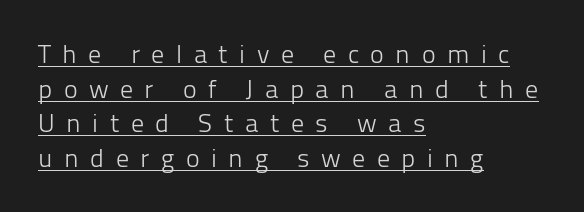
Typeset ragged right — the left edge is the straight one. It's the straight-up-and-down kind of type. Does extra space separate the letters? Yes, quite a lot of it. The lettering is marked with a stroke running underneath it.
